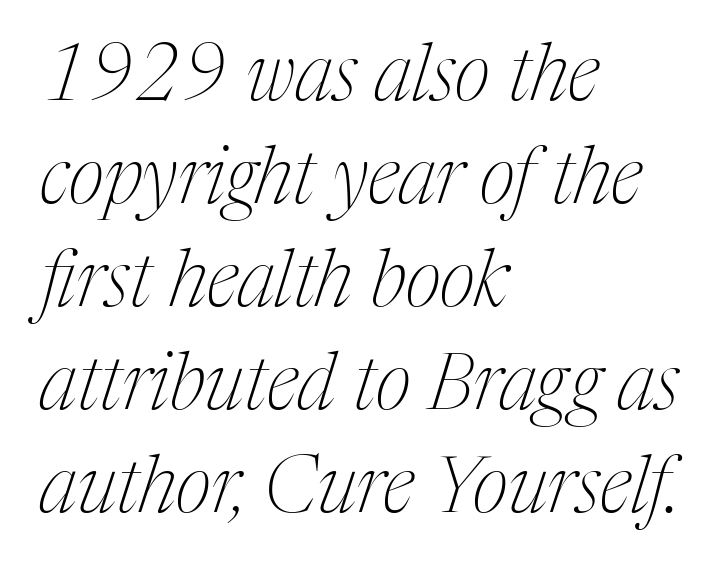
Is there much room between lines? A standard amount, neither cramped nor airy. Heft: none added — not bold. The paragraph has a hard left edge and a soft right edge. Compared with ordinary roman type, these characters are visibly tilted. Descenders are the only things crossing below the line.
